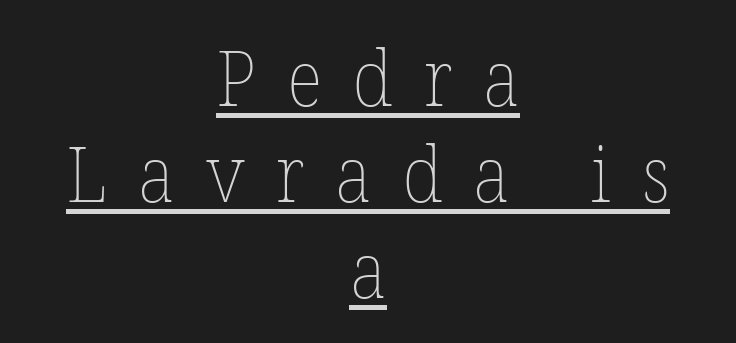
{"italic": "no", "bold": "no", "weight": "thin", "width": "normal", "stroke_contrast": "low", "x_height": "medium", "monospaced": "no", "underline": "yes", "align": "center", "line_spacing_ratio": 1.23, "letter_spacing": "wide", "letter_spacing_em": 0.39, "glyph_px": 78}
